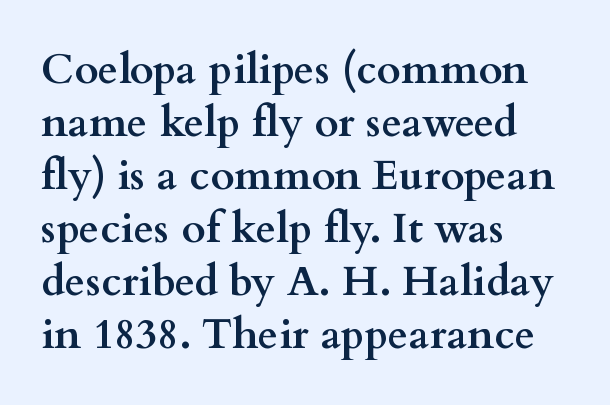
Here the glyphs are tracked normally, forming tight word shapes. You can tell from the footed stems that serif type was used. The ragged edge is on the right, which tells us the setting is flush left. In terms of weight, the rendering is a true, heavy bold.
